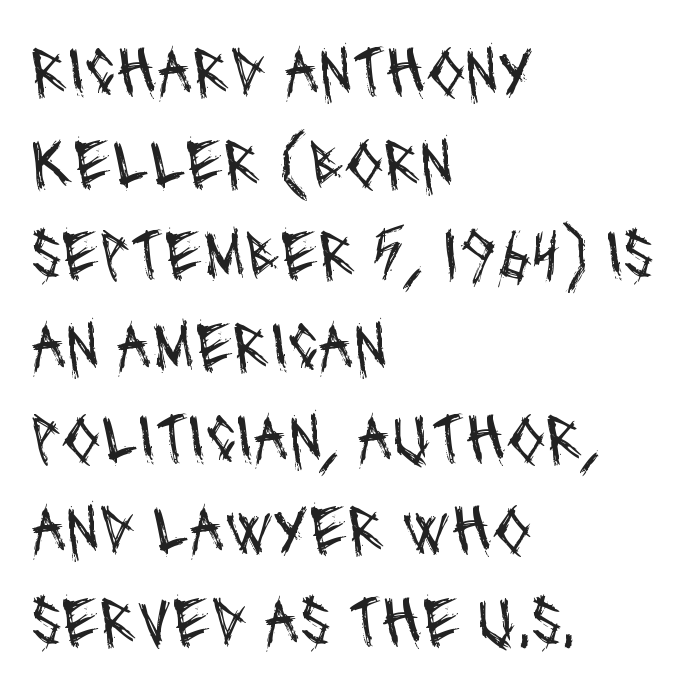
The strokes are not fattened; the text isn't bold. The strip under each line holds only bare page. A normal amount of white space separates one row of letters from the next. Line starts are locked; line ends wander. Standard letterfit; no display-style spreading of the glyphs. Do the characters align in a grid? No, the font is proportional.
